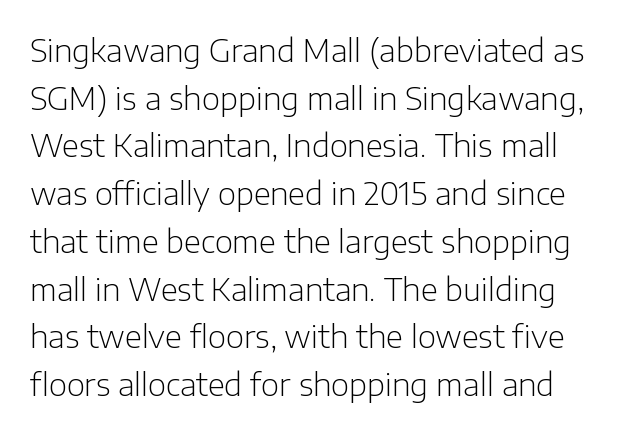
Is this a sans? Yes — the strokes have no serifs. Tracking here is standard; glyphs follow each other at the usual distance. Vertical strokes here are truly vertical. The lines sit at an ordinary, default distance from one another.
